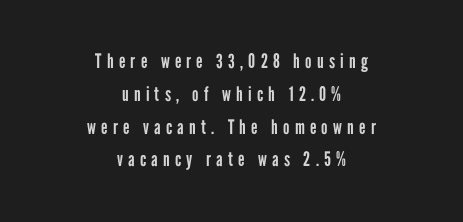
This rendering features lettering with no underline. Each line is balanced around a shared central axis. Words appear elongated and porous because spacing is wide. Weight class: somewhere from thin through regular. The leading is moderate, giving the passage an even texture.
